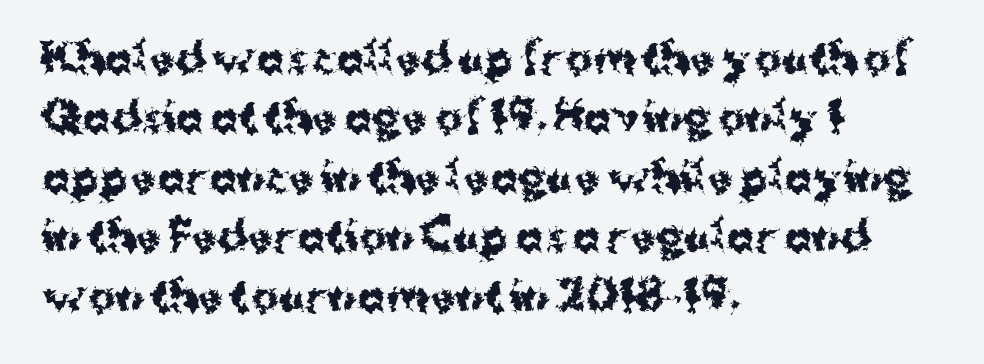
This is heavy type, rendered in bold. Honestly, the row spacing looks completely unremarkable. The glyphs in this specimen are sans serif. The rendering uses natural spacing where letterforms have individual widths. The ragged edge is on the right, which tells us the setting is flush left.
